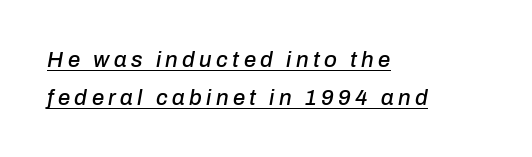
Q: Is the text italic (slanted)? A: Yes, it leans right by about 10 degrees.
Q: Is the text underlined? A: Yes.
Q: How is the paragraph aligned? A: Left-aligned.
Q: Is the spacing between letters normal or unusually wide? A: Unusually wide.
